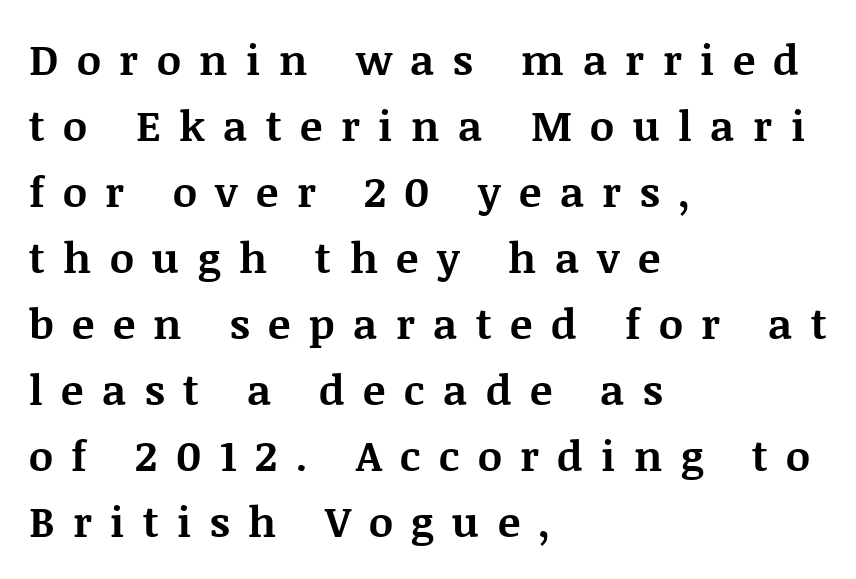
{"serif": "yes", "italic": "no", "bold": "yes", "weight": "bold", "width": "normal", "stroke_contrast": "medium", "x_height": "large", "monospaced": "no", "underline": "no", "align": "left", "line_spacing": "normal", "line_spacing_ratio": 1.57, "letter_spacing": "wide", "letter_spacing_em": 0.44, "glyph_px": 42}
